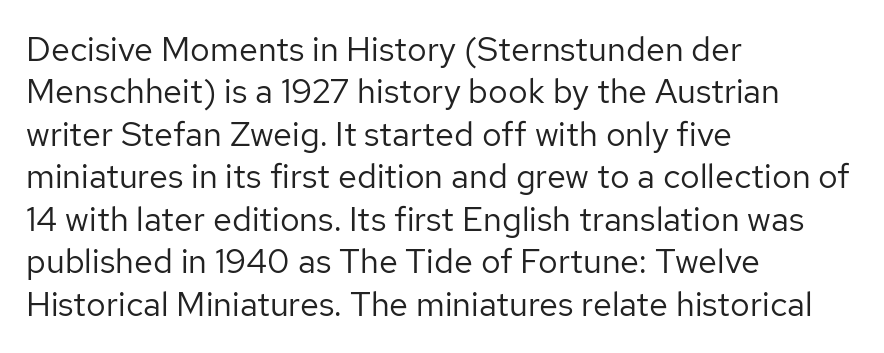
Q: Is the text bold? A: No.
Q: Is the text italic (slanted)? A: No, it is upright.
Q: Is the typeface a serif or a sans-serif typeface? A: Sans-serif.
Q: Is the text underlined? A: No.
Q: How is the paragraph aligned? A: Left-aligned.
Q: Is the spacing between letters normal or unusually wide? A: Normal.
Q: Is the spacing between lines tight, normal or loose? A: Normal.
Q: Width (condensed, normal, or wide)? A: Normal.
Q: Stroke contrast? A: Low.
Q: x-height? A: Medium.
Q: Monospaced? A: No.
